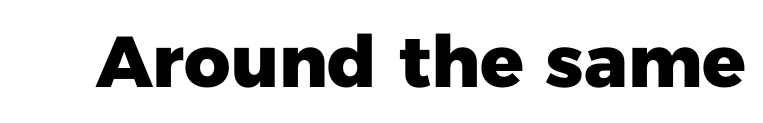
The image shows 72 px heavy sans-serif type, upright; set normal letter spacing, not underlined; low stroke contrast and a medium x-height.
